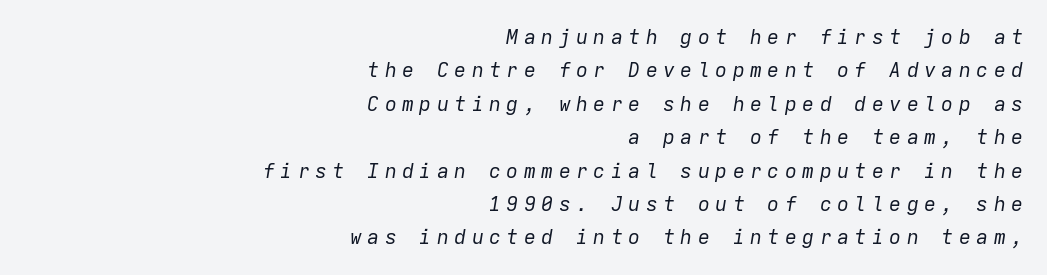
The typesetting does not lean heavy: it is not bold. Every character sits at an angle, as italics do. The tracking reads as deliberately expanded to a designer's eye. Leading matches the norm, producing a regular column. Unmarked baselines from the first word to the last. Compared with a flush-left layout, this one pins lines to the opposite, right side.
